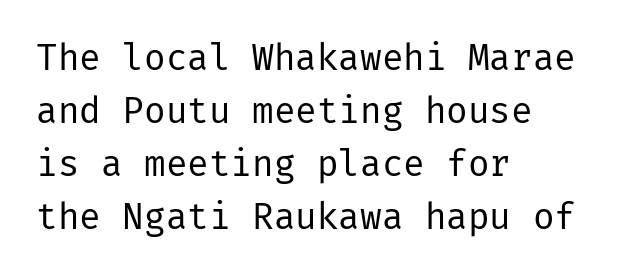
This sample uses an upright cut, with every glyph sitting square on the baseline. These lines keep a tight, regular rhythm from letter to letter. The lines in this sample share a left origin and differ only in where they stop. The type family on display is of the sans-serif kind. Regarding leading, the lines here are spaced in the standard way. A bare baseline throughout the passage.
